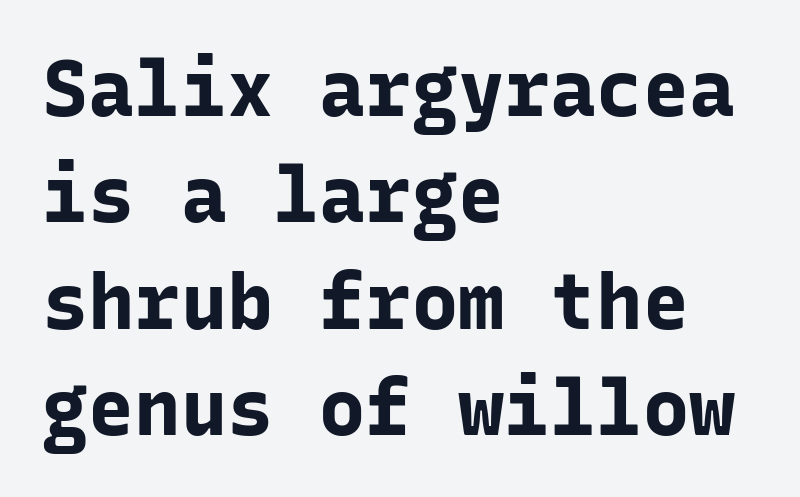
Q: Is the text bold? A: Yes.
Q: Is the text italic (slanted)? A: No, it is upright.
Q: Is the typeface a serif or a sans-serif typeface? A: Sans-serif.
Q: Is the text underlined? A: No.
Q: How is the paragraph aligned? A: Left-aligned.
Q: Is the spacing between letters normal or unusually wide? A: Normal.
Q: Is the spacing between lines tight, normal or loose? A: Normal.
Q: Width (condensed, normal, or wide)? A: Normal.
Q: Stroke contrast? A: Low.
Q: x-height? A: Medium.
Q: Monospaced? A: Yes.
